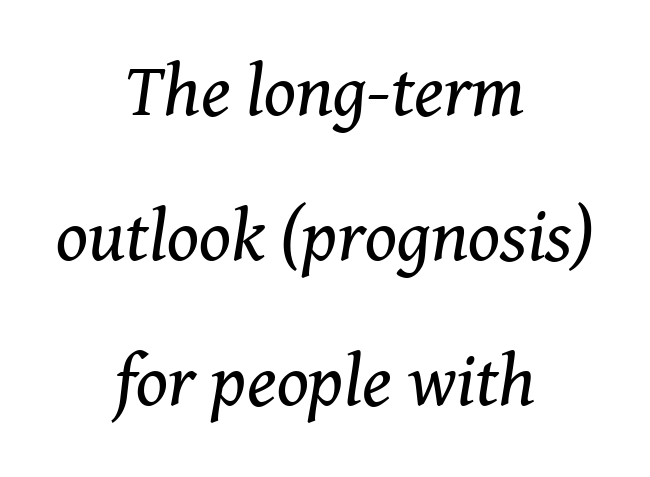
{"serif": "yes", "italic": "yes", "lean": "right", "slant_degrees": 8, "bold": "no", "weight": "regular", "width": "normal", "stroke_contrast": "medium", "x_height": "medium", "monospaced": "no", "underline": "no", "align": "center", "line_spacing": "loose", "line_spacing_ratio": 1.96, "letter_spacing": "normal", "letter_spacing_em": 0.0, "glyph_px": 74}
